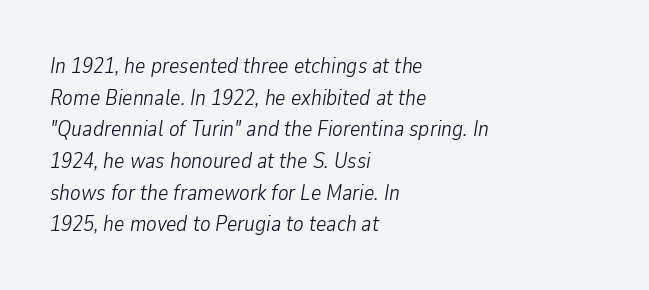
{"italic": "yes", "lean": "right", "slant_degrees": 9, "bold": "no", "underline": "no", "align": "left", "line_spacing": "normal", "line_spacing_ratio": 1.44, "letter_spacing": "normal", "letter_spacing_em": 0.0, "glyph_px": 22}
